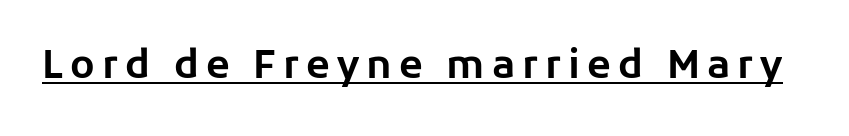
Does the type have serifs? No, each stem ends abruptly. The face used here is proportionally spaced, like ordinary book or web type. Notice how a bar underscores the lettering throughout. In terms of posture, this sample is upright.
